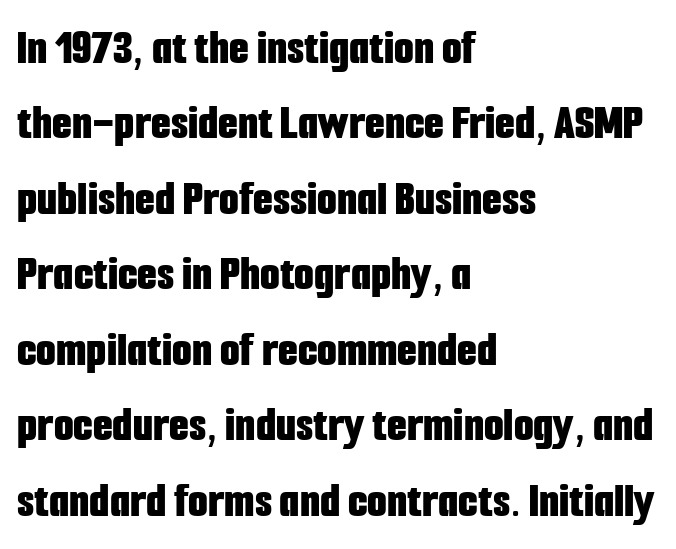
Q: Is the text bold? A: Yes.
Q: Is the text italic (slanted)? A: No, it is upright.
Q: Is the typeface a serif or a sans-serif typeface? A: Sans-serif.
Q: Is the text underlined? A: No.
Q: How is the paragraph aligned? A: Left-aligned.
Q: Is the spacing between letters normal or unusually wide? A: Normal.
Q: Is the spacing between lines tight, normal or loose? A: Normal.
Q: Width (condensed, normal, or wide)? A: Condensed.
Q: Stroke contrast? A: Low.
Q: x-height? A: Medium.
Q: Monospaced? A: No.
